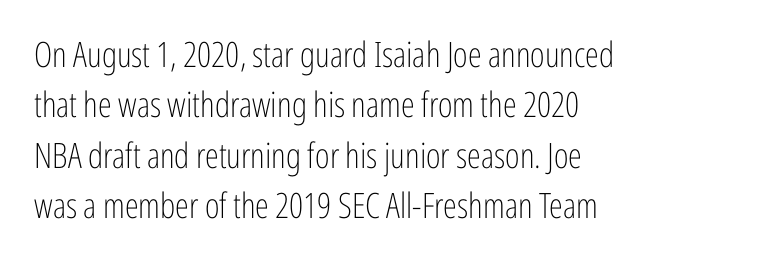
The image shows 35 px light, condensed sans-serif type, upright; set left-aligned, normal line spacing (1.44x), normal letter spacing, not underlined; low stroke contrast and a medium x-height.
